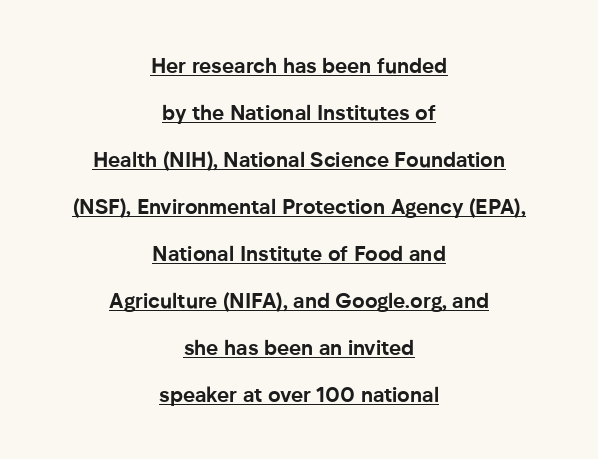
Q: Is the text bold? A: Yes.
Q: Is the text italic (slanted)? A: No, it is upright.
Q: Is the text underlined? A: Yes.
Q: How is the paragraph aligned? A: Centered.
Q: Is the spacing between letters normal or unusually wide? A: Normal.
Q: Is the spacing between lines tight, normal or loose? A: Loose.
